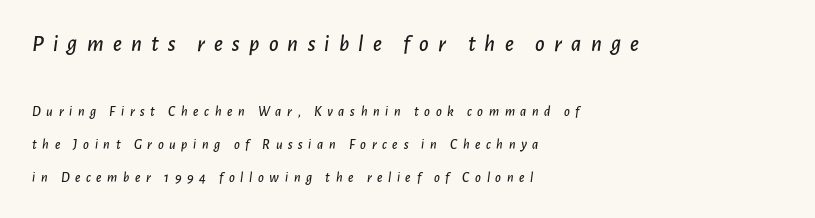
The image shows 23 px text type, italic (leaning right); set left-aligned, loose line spacing (2.35x), unusually wide letter spacing (+0.4 em), not underlined; the first (top) block is 1.64x larger.
